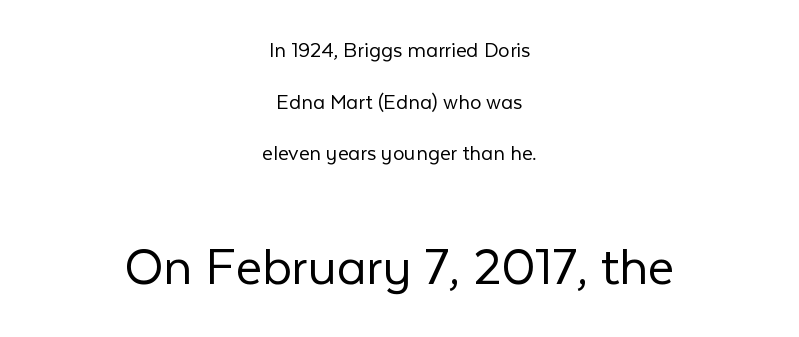
Q: Is the text bold? A: No.
Q: Is the text italic (slanted)? A: No, it is upright.
Q: Is the typeface a serif or a sans-serif typeface? A: Sans-serif.
Q: Is the text underlined? A: No.
Q: How is the paragraph aligned? A: Centered.
Q: Is the spacing between letters normal or unusually wide? A: Normal.
Q: Is the spacing between lines tight, normal or loose? A: Loose.
Q: Which block of text is set in a larger size, the first (top) or the second (bottom)? A: The second (bottom) one.
Q: Width (condensed, normal, or wide)? A: Normal.
Q: Stroke contrast? A: Low.
Q: x-height? A: Medium.
Q: Monospaced? A: No.
